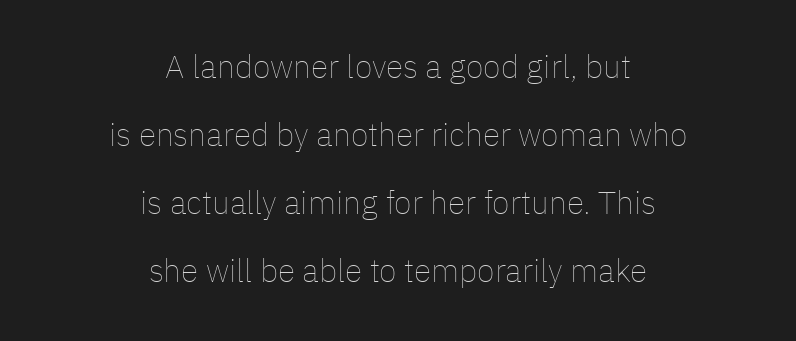
The image shows 32 px thin type, upright; set centered, loose line spacing (2.13x), normal letter spacing, not underlined; low stroke contrast and a medium x-height.
